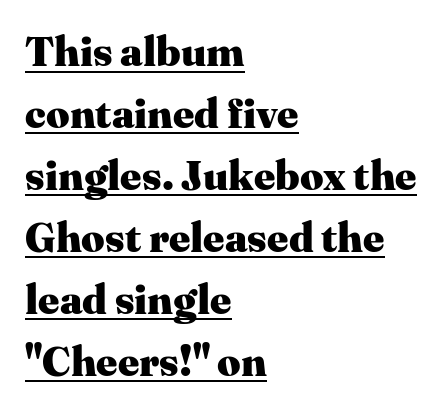
Q: Is the text bold? A: Yes.
Q: Is the text italic (slanted)? A: No, it is upright.
Q: Is the typeface a serif or a sans-serif typeface? A: Serif.
Q: Is the text underlined? A: Yes.
Q: How is the paragraph aligned? A: Left-aligned.
Q: Is the spacing between letters normal or unusually wide? A: Normal.
Q: Is the spacing between lines tight, normal or loose? A: Normal.
Q: Width (condensed, normal, or wide)? A: Normal.
Q: Stroke contrast? A: Medium.
Q: x-height? A: Medium.
Q: Monospaced? A: No.
